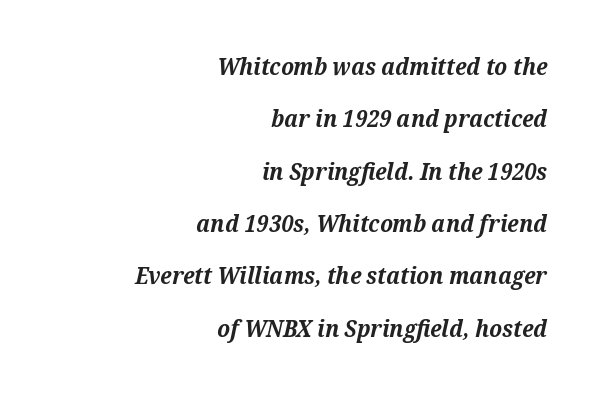
These lines carry a lot of weight — the face is fully bold. The zone under the glyphs is completely vacant. This sample is right-justified, so line beginnings fall wherever the words allow. Rows of type keep a wide berth in the vertical direction.
